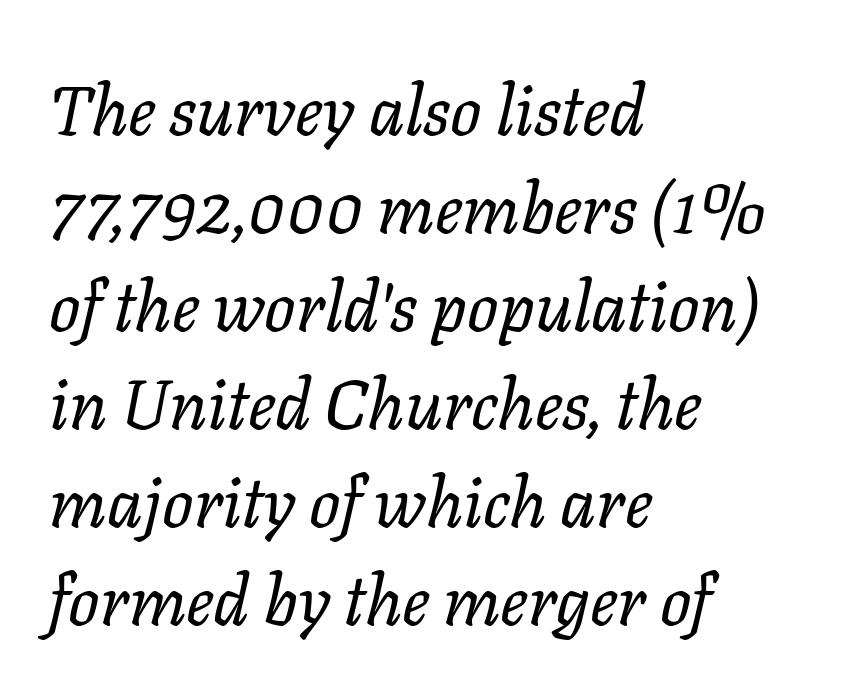
Q: Is the text bold? A: No.
Q: Is the text italic (slanted)? A: Yes, it leans right by about 11 degrees.
Q: Is the text underlined? A: No.
Q: How is the paragraph aligned? A: Left-aligned.
Q: Is the spacing between letters normal or unusually wide? A: Normal.
Q: Is the spacing between lines tight, normal or loose? A: Normal.
Q: Width (condensed, normal, or wide)? A: Normal.
Q: Stroke contrast? A: Low.
Q: x-height? A: Medium.
Q: Monospaced? A: No.
